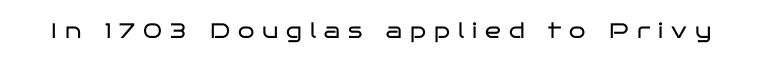
Q: Is the text bold? A: No.
Q: Is the text italic (slanted)? A: No, it is upright.
Q: Is the text underlined? A: No.
Q: Is the spacing between letters normal or unusually wide? A: Unusually wide.
